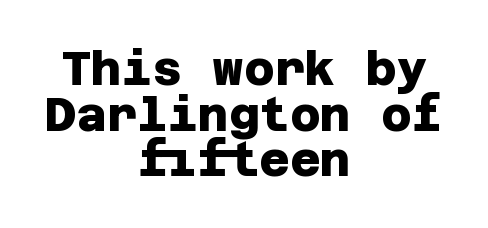
Q: Is the text bold? A: Yes.
Q: Is the typeface a serif or a sans-serif typeface? A: Sans-serif.
Q: Is the text underlined? A: No.
Q: How is the paragraph aligned? A: Centered.
Q: Is the spacing between letters normal or unusually wide? A: Normal.
Q: Is the spacing between lines tight, normal or loose? A: Tight.
Q: Width (condensed, normal, or wide)? A: Normal.
Q: Stroke contrast? A: Low.
Q: x-height? A: Large.
